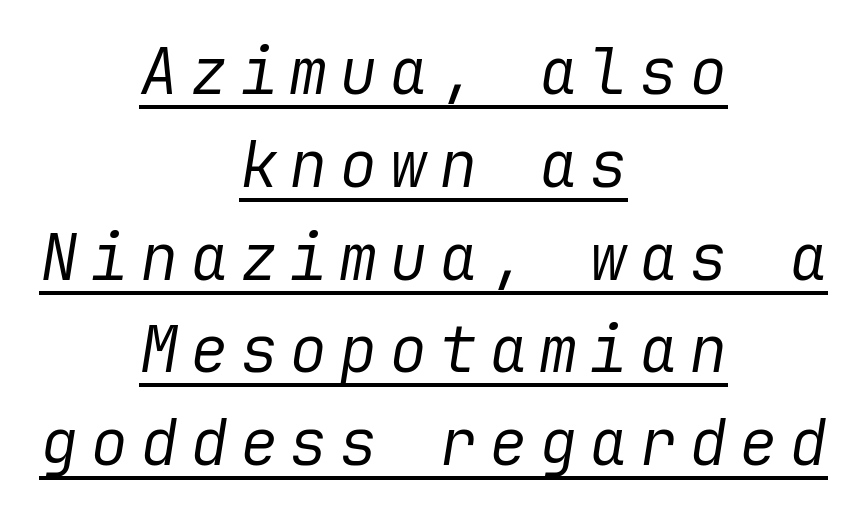
Q: Is the text bold? A: No.
Q: Is the text italic (slanted)? A: Yes, it leans right by about 9 degrees.
Q: Is the text underlined? A: Yes.
Q: How is the paragraph aligned? A: Centered.
Q: Is the spacing between lines tight, normal or loose? A: Normal.
Q: Width (condensed, normal, or wide)? A: Normal.
Q: Stroke contrast? A: Low.
Q: x-height? A: Medium.
